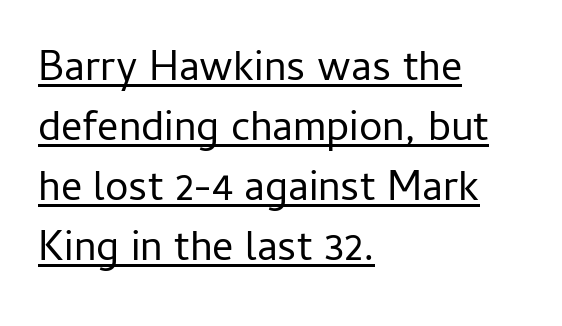
The image shows 42 px regular-weight sans-serif type, upright; set left-aligned, normal line spacing (1.43x), normal letter spacing, underlined; low stroke contrast and a medium x-height.
